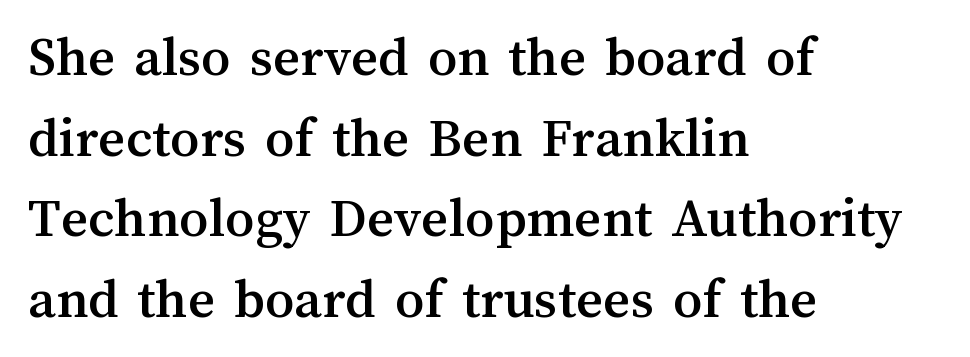
Q: Is the text italic (slanted)? A: No, it is upright.
Q: Is the text underlined? A: No.
Q: How is the paragraph aligned? A: Left-aligned.
Q: Is the spacing between letters normal or unusually wide? A: Normal.
Q: Is the spacing between lines tight, normal or loose? A: Normal.
Q: Width (condensed, normal, or wide)? A: Normal.
Q: Stroke contrast? A: Medium.
Q: x-height? A: Medium.
Q: Monospaced? A: No.
